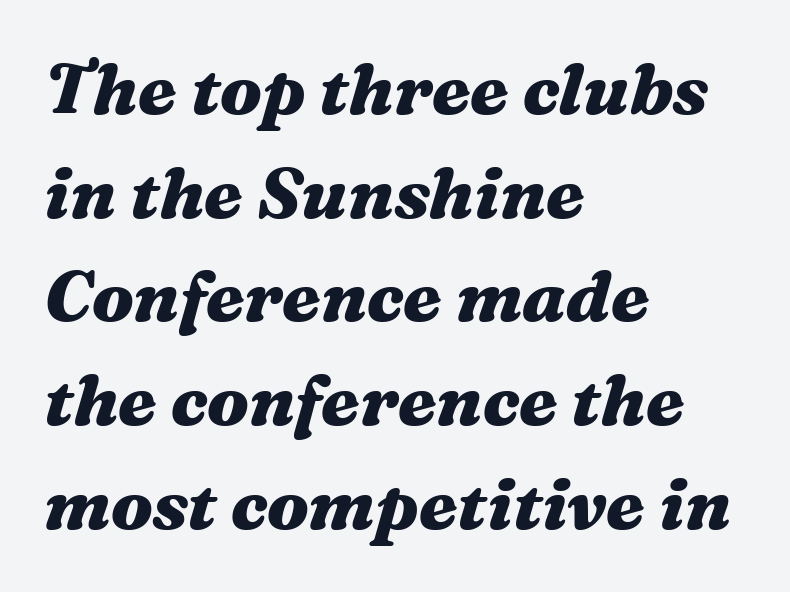
Q: Is the text bold? A: Yes.
Q: Is the text italic (slanted)? A: Yes, it leans right by about 16 degrees.
Q: Is the text underlined? A: No.
Q: How is the paragraph aligned? A: Left-aligned.
Q: Is the spacing between letters normal or unusually wide? A: Normal.
Q: Is the spacing between lines tight, normal or loose? A: Normal.
Q: Width (condensed, normal, or wide)? A: Wide.
Q: Stroke contrast? A: Medium.
Q: x-height? A: Medium.
Q: Monospaced? A: No.
